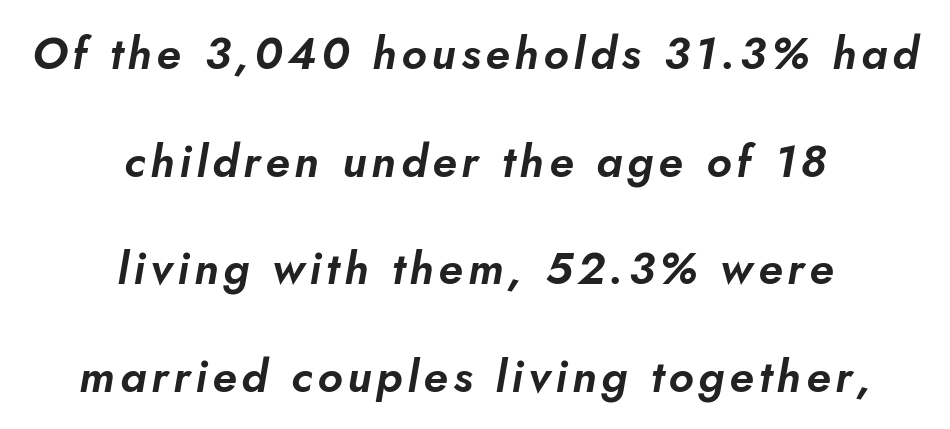
The image shows 45 px text type, italic (leaning right); set centered, loose line spacing (2.39x), not underlined; low stroke contrast and a small x-height.
